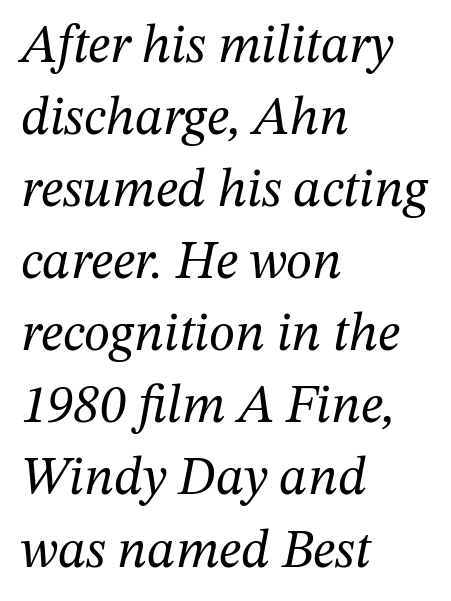
{"serif": "yes", "italic": "yes", "lean": "right", "slant_degrees": 12, "bold": "no", "weight": "regular", "width": "normal", "stroke_contrast": "medium", "x_height": "medium", "monospaced": "no", "underline": "no", "align": "left", "line_spacing": "normal", "line_spacing_ratio": 1.36, "letter_spacing": "normal", "letter_spacing_em": 0.0, "glyph_px": 53}
